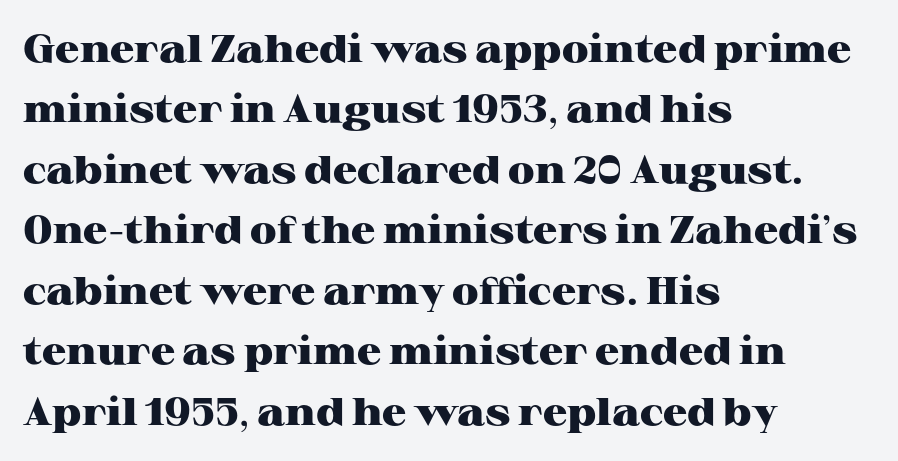
Q: Is the text bold? A: Yes.
Q: Is the text italic (slanted)? A: No, it is upright.
Q: Is the typeface a serif or a sans-serif typeface? A: Serif.
Q: Is the text underlined? A: No.
Q: How is the paragraph aligned? A: Left-aligned.
Q: Is the spacing between letters normal or unusually wide? A: Normal.
Q: Is the spacing between lines tight, normal or loose? A: Normal.
Q: Width (condensed, normal, or wide)? A: Wide.
Q: Stroke contrast? A: High.
Q: x-height? A: Medium.
Q: Monospaced? A: No.
